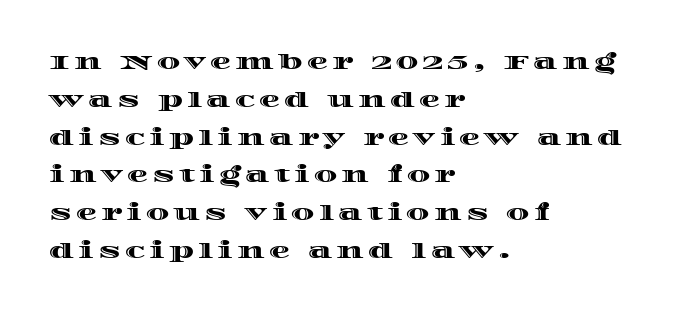
Q: Is the text italic (slanted)? A: No, it is upright.
Q: Is the text underlined? A: No.
Q: How is the paragraph aligned? A: Left-aligned.
Q: Is the spacing between letters normal or unusually wide? A: Unusually wide.
